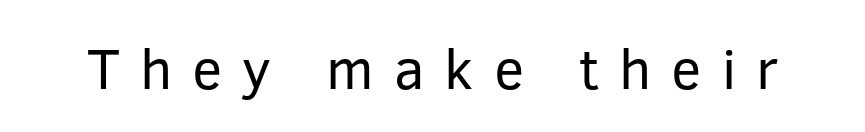
{"serif": "no", "italic": "no", "bold": "no", "weight": "regular", "width": "normal", "stroke_contrast": "low", "x_height": "medium", "monospaced": "no", "underline": "no", "letter_spacing": "wide", "letter_spacing_em": 0.35, "glyph_px": 57}
